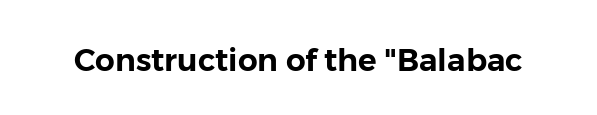
Italic? Not at all — the glyphs are vertical. Descender tails drop into unmarked territory. The glyphs in this specimen are sans serif. Spacing between characters is what you'd get straight out of the box.
